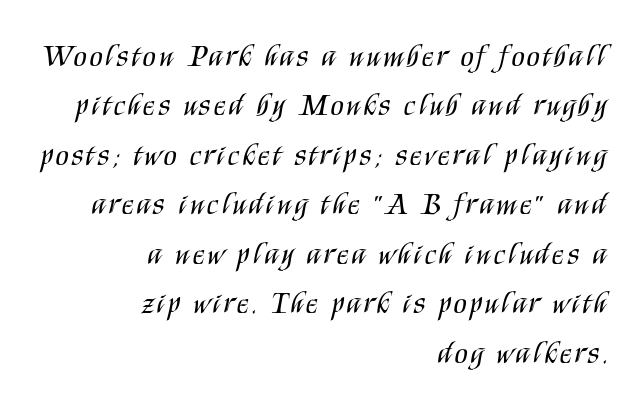
Q: Is the text bold? A: No.
Q: Is the text italic (slanted)? A: Yes.
Q: Is the typeface a serif or a sans-serif typeface? A: Sans-serif.
Q: Is the text underlined? A: No.
Q: How is the paragraph aligned? A: Right-aligned.
Q: Is the spacing between lines tight, normal or loose? A: Normal.
Q: Width (condensed, normal, or wide)? A: Condensed.
Q: Stroke contrast? A: Medium.
Q: x-height? A: Large.
Q: Monospaced? A: No.
